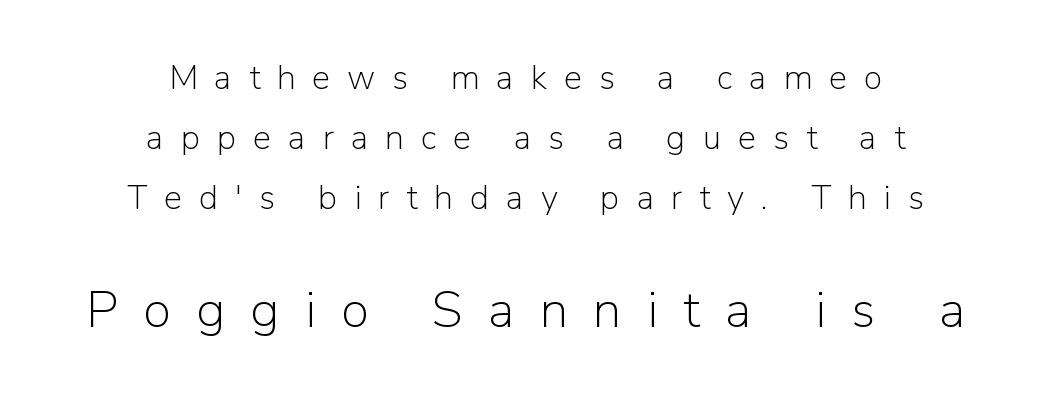
Q: Is the text bold? A: No.
Q: Is the text italic (slanted)? A: No, it is upright.
Q: Is the typeface a serif or a sans-serif typeface? A: Sans-serif.
Q: Is the text underlined? A: No.
Q: How is the paragraph aligned? A: Centered.
Q: Is the spacing between letters normal or unusually wide? A: Unusually wide.
Q: Which block of text is set in a larger size, the first (top) or the second (bottom)? A: The second (bottom) one.
Q: Width (condensed, normal, or wide)? A: Normal.
Q: Stroke contrast? A: Low.
Q: x-height? A: Medium.
Q: Monospaced? A: No.
